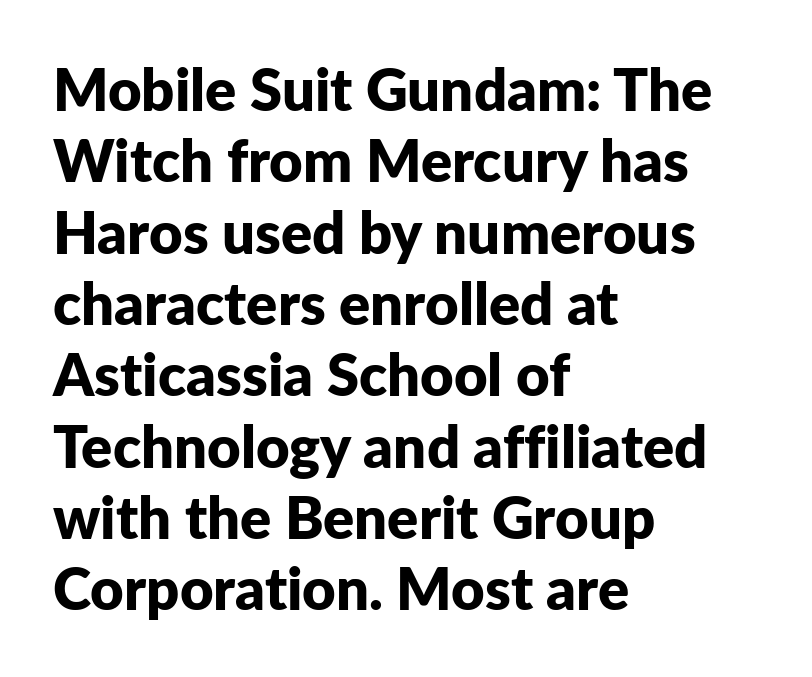
Q: Is the text bold? A: Yes.
Q: Is the text italic (slanted)? A: No, it is upright.
Q: Is the typeface a serif or a sans-serif typeface? A: Sans-serif.
Q: Is the text underlined? A: No.
Q: How is the paragraph aligned? A: Left-aligned.
Q: Is the spacing between letters normal or unusually wide? A: Normal.
Q: Width (condensed, normal, or wide)? A: Normal.
Q: Stroke contrast? A: Low.
Q: x-height? A: Medium.
Q: Monospaced? A: No.
